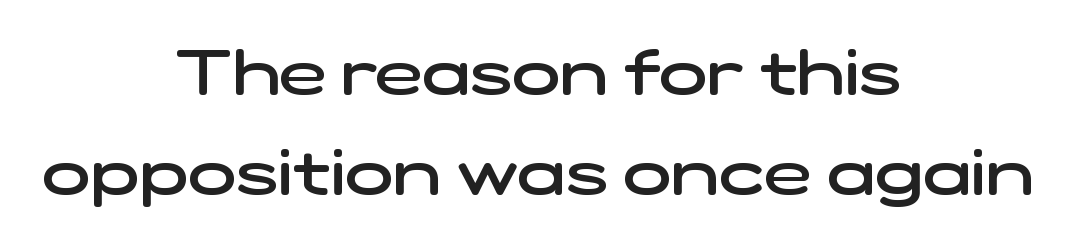
{"serif": "no", "bold": "semi", "weight": "semibold", "width": "wide", "stroke_contrast": "low", "x_height": "medium", "monospaced": "no", "underline": "no", "align": "center", "line_spacing": "normal", "line_spacing_ratio": 1.56, "letter_spacing": "normal", "letter_spacing_em": 0.0, "glyph_px": 64}
